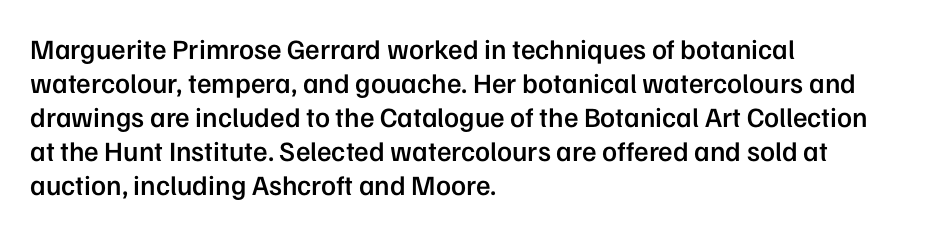
Strokes here are thickened, but only to semibold level. The glyphs in this specimen are sans serif. The rendering uses natural spacing where letterforms have individual widths. A student would call this left alignment; a typographer would say flush left, rag right.
